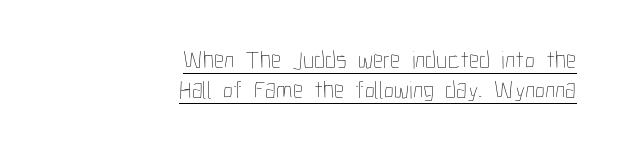
The face used here is rendered with its standard letterfit. Quick note: not italic, upright. The setting favours the right margin, as signatures and pull-quotes sometimes do. Ink coverage per letter is moderate at most. The rendering uses the underline text-decoration.
